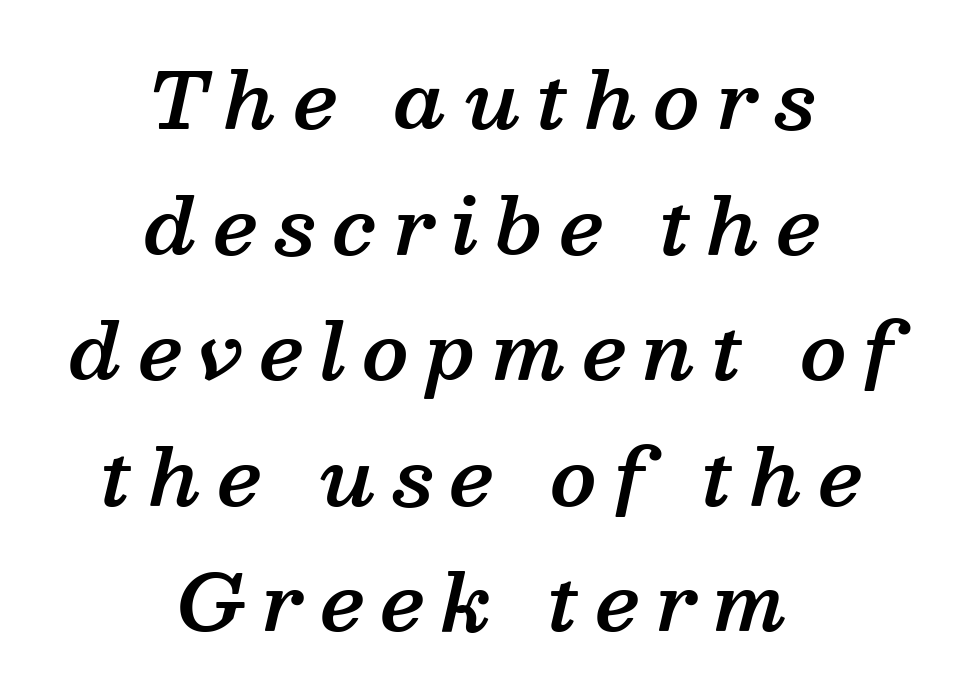
{"serif": "yes", "italic": "yes", "lean": "right", "slant_degrees": 13, "bold": "semi", "weight": "semibold", "width": "normal", "stroke_contrast": "medium", "x_height": "medium", "monospaced": "no", "underline": "no", "align": "center", "line_spacing": "normal", "line_spacing_ratio": 1.63, "letter_spacing": "wide", "letter_spacing_em": 0.22, "glyph_px": 77}
